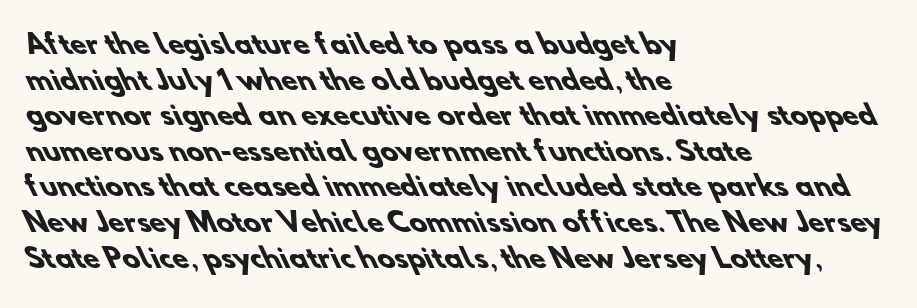
The face used here is rendered with its standard letterfit. The paragraph shown leans on its left margin. In terms of leading, this rendering sits right in the middle. The glyphs are unaccompanied by any horizontal stroke below them.
